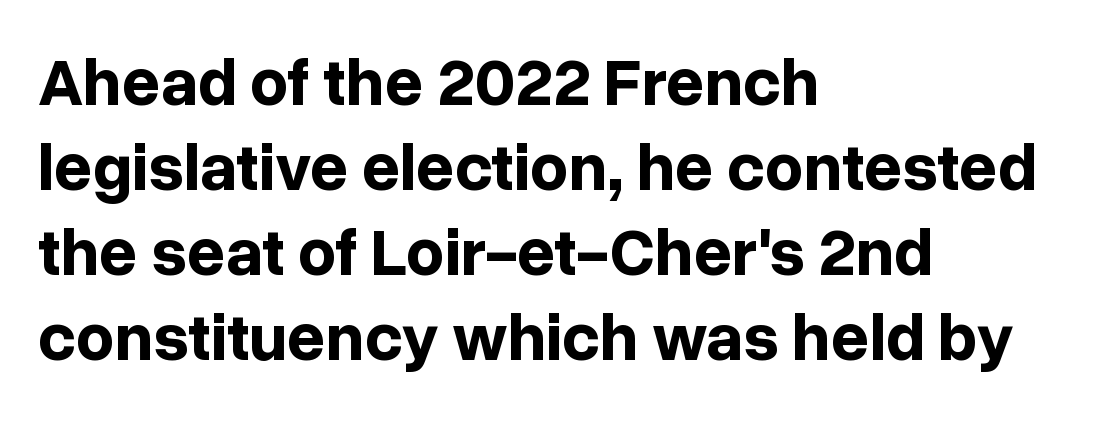
Q: Is the text bold? A: Yes.
Q: Is the text italic (slanted)? A: No, it is upright.
Q: Is the typeface a serif or a sans-serif typeface? A: Sans-serif.
Q: Is the text underlined? A: No.
Q: How is the paragraph aligned? A: Left-aligned.
Q: Is the spacing between letters normal or unusually wide? A: Normal.
Q: Is the spacing between lines tight, normal or loose? A: Normal.
Q: Width (condensed, normal, or wide)? A: Normal.
Q: Stroke contrast? A: Low.
Q: x-height? A: Medium.
Q: Monospaced? A: No.
